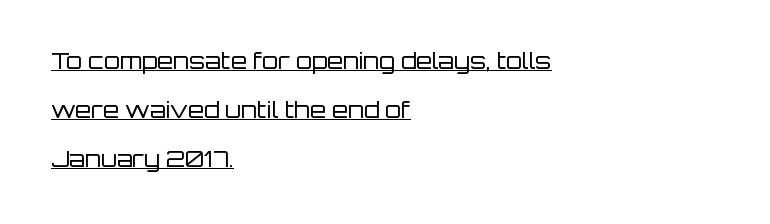
Q: Is the text bold? A: No.
Q: Is the text italic (slanted)? A: No, it is upright.
Q: Is the text underlined? A: Yes.
Q: How is the paragraph aligned? A: Left-aligned.
Q: Is the spacing between letters normal or unusually wide? A: Normal.
Q: Is the spacing between lines tight, normal or loose? A: Loose.
